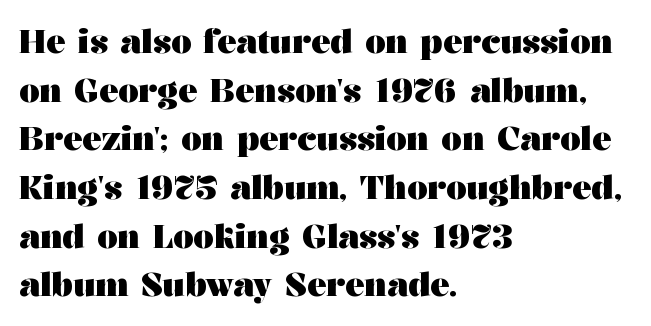
Underline: absent. Proportional: the letters do not fall into vertical columns. The letters carry serifs — small finishing strokes at the ends of their stems. The rag falls on the right side of this text block. The rendering keeps characters at their native spacing.
